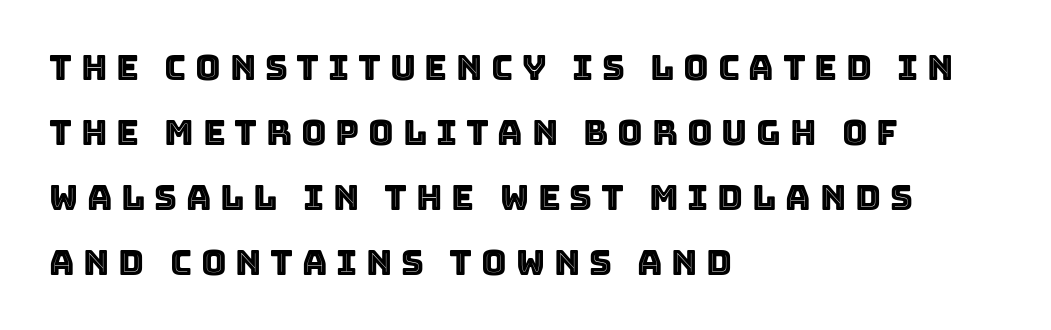
Horizontal alignment here is leftward, the default for most running prose. No italicization has been applied; the sample stays upright. Does extra space separate the letters? Yes, quite a lot of it. The passage shown is not underscored anywhere. Note the varied advance widths — an 'i' is clearly narrower than an 'm'.
